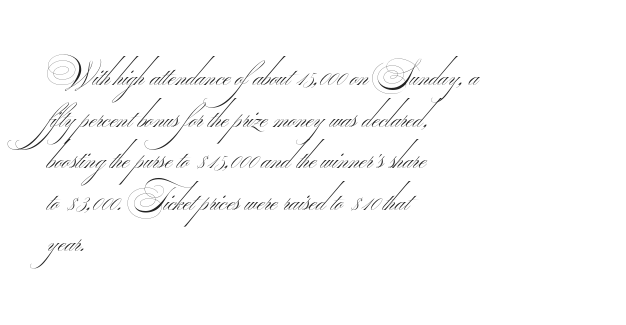
{"serif": "no", "bold": "no", "weight": "thin", "width": "wide", "stroke_contrast": "medium", "monospaced": "no", "underline": "no", "align": "left", "line_spacing": "normal", "line_spacing_ratio": 1.3, "letter_spacing": "normal", "letter_spacing_em": 0.0, "glyph_px": 32}
